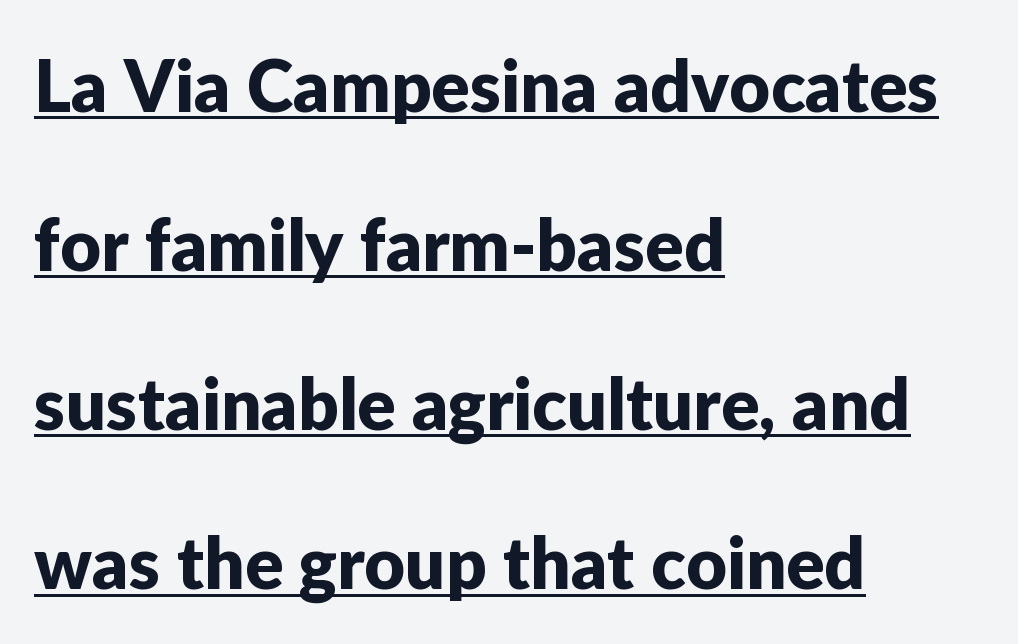
Q: Is the text italic (slanted)? A: No, it is upright.
Q: Is the typeface a serif or a sans-serif typeface? A: Sans-serif.
Q: Is the text underlined? A: Yes.
Q: How is the paragraph aligned? A: Left-aligned.
Q: Is the spacing between letters normal or unusually wide? A: Normal.
Q: Is the spacing between lines tight, normal or loose? A: Loose.
Q: Width (condensed, normal, or wide)? A: Normal.
Q: Stroke contrast? A: Low.
Q: x-height? A: Medium.
Q: Monospaced? A: No.
